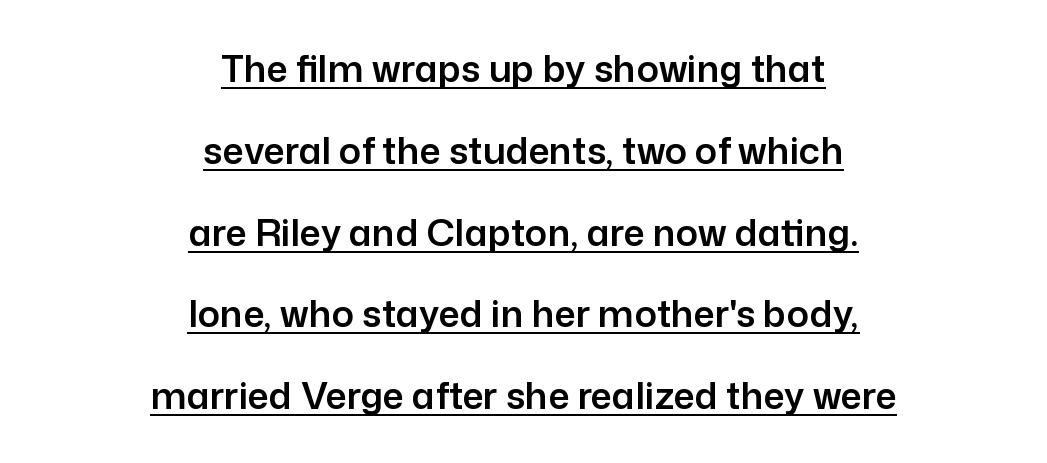
Q: Is the text italic (slanted)? A: No, it is upright.
Q: Is the typeface a serif or a sans-serif typeface? A: Sans-serif.
Q: Is the text underlined? A: Yes.
Q: How is the paragraph aligned? A: Centered.
Q: Is the spacing between letters normal or unusually wide? A: Normal.
Q: Is the spacing between lines tight, normal or loose? A: Loose.
Q: Width (condensed, normal, or wide)? A: Normal.
Q: Stroke contrast? A: Low.
Q: x-height? A: Medium.
Q: Monospaced? A: No.
